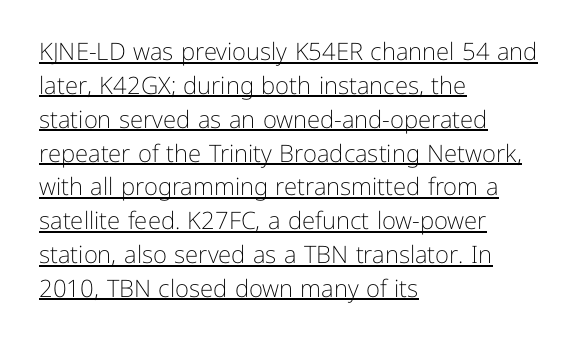
The image shows 24 px text type, upright; set left-aligned, normal line spacing (1.41x), normal letter spacing, underlined.
